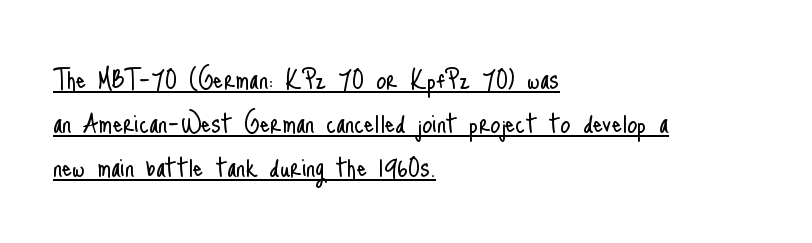
The glyphs in this specimen are sans serif. The typesetter has applied underlining to the passage shown. The lettering stays uniformly vertical, giving the passage a roman look. In terms of letterspacing, this is plain default setting.
